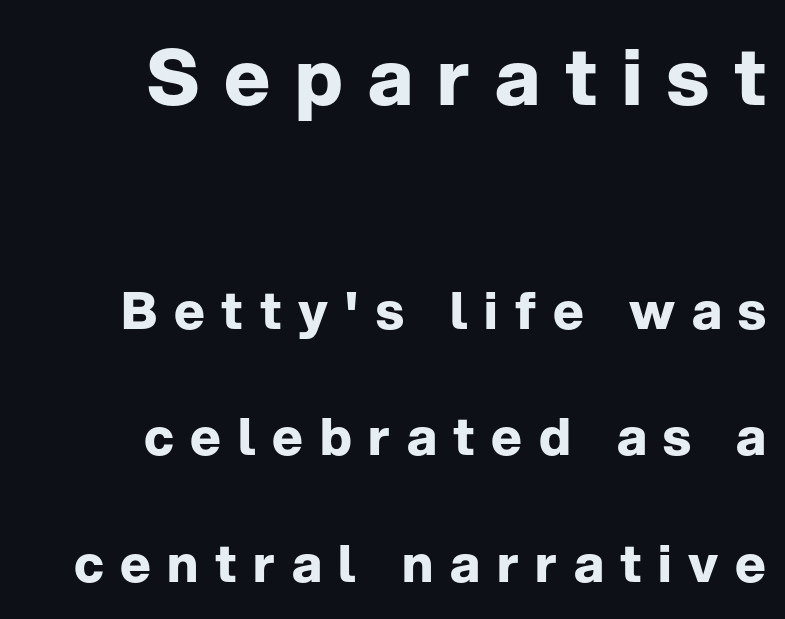
{"serif": "no", "italic": "no", "bold": "yes", "weight": "bold", "width": "normal", "stroke_contrast": "low", "x_height": "medium", "monospaced": "no", "underline": "no", "align": "right", "line_spacing": "loose", "line_spacing_ratio": 2.43, "letter_spacing": "wide", "letter_spacing_em": 0.32, "larger_block": "first", "size_ratio": 1.5, "glyph_px": 78}
